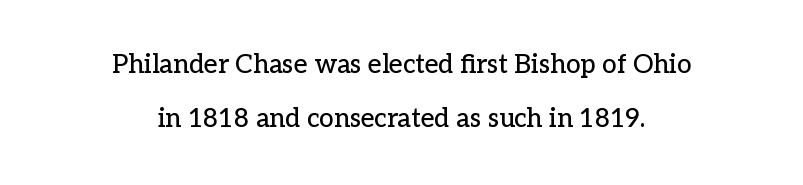
{"italic": "no", "underline": "no", "align": "center", "line_spacing": "loose", "line_spacing_ratio": 2.09, "letter_spacing": "normal", "letter_spacing_em": 0.0, "glyph_px": 26}
